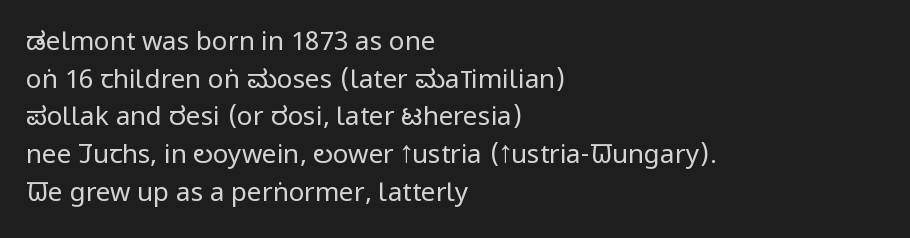
{"italic": "no", "bold": "no", "underline": "no", "align": "left", "line_spacing": "normal", "line_spacing_ratio": 1.45, "letter_spacing": "normal", "letter_spacing_em": 0.0, "glyph_px": 26}
